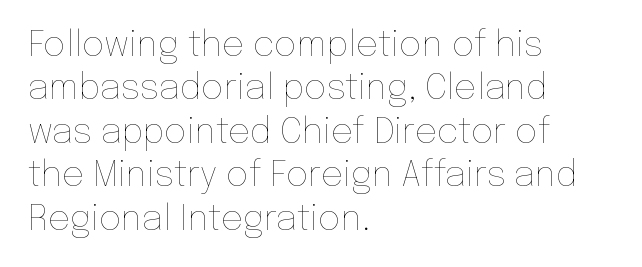
The letters stand straight up with perfectly vertical stems. The lines in this sample share a left origin and differ only in where they stop. Stems here are at most as thick as an everyday book face. The letters advance in unequal steps, a hallmark of proportional type. Standard letterfit; no display-style spreading of the glyphs. Has an underline been added? It has not.
